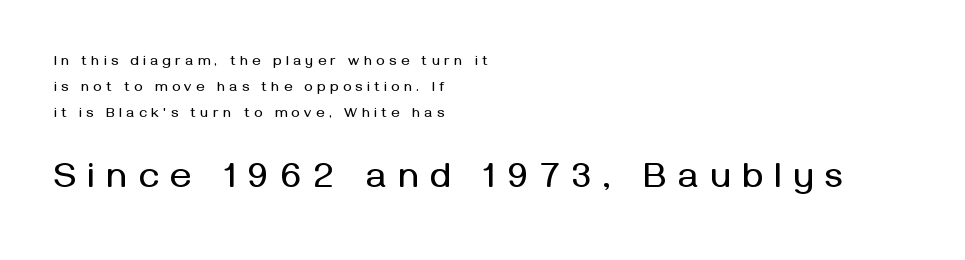
The image shows 36 px sans-serif type, upright; set left-aligned, line spacing 1.84x, unusually wide letter spacing (+0.33 em), not underlined; the second (bottom) block is 2.57x larger; medium stroke contrast and a medium x-height.
